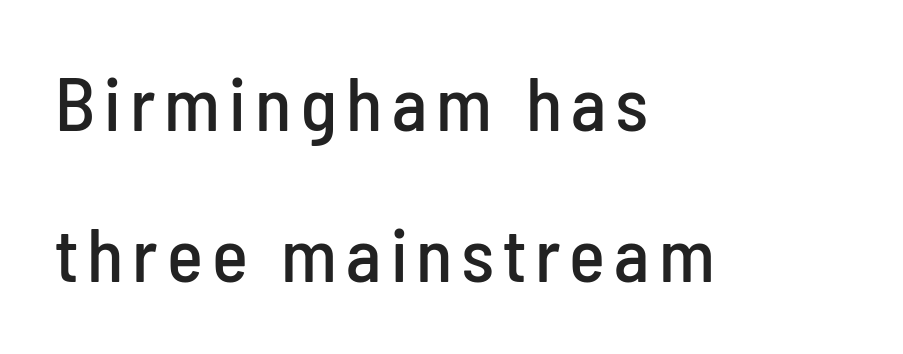
Q: Is the text italic (slanted)? A: No, it is upright.
Q: Is the typeface a serif or a sans-serif typeface? A: Sans-serif.
Q: Is the text underlined? A: No.
Q: How is the paragraph aligned? A: Left-aligned.
Q: Is the spacing between lines tight, normal or loose? A: Loose.
Q: Width (condensed, normal, or wide)? A: Condensed.
Q: Stroke contrast? A: Low.
Q: x-height? A: Medium.
Q: Monospaced? A: No.
